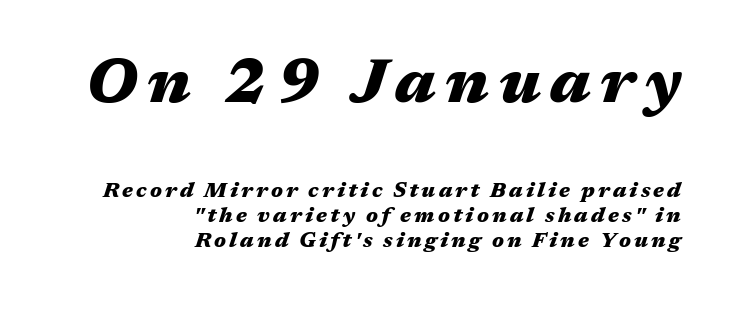
The image shows 63 px heavy, wide type, italic (leaning right); set right-aligned, line spacing 1.2x, not underlined; the first (top) block is 3.0x larger; medium stroke contrast and a medium x-height.
